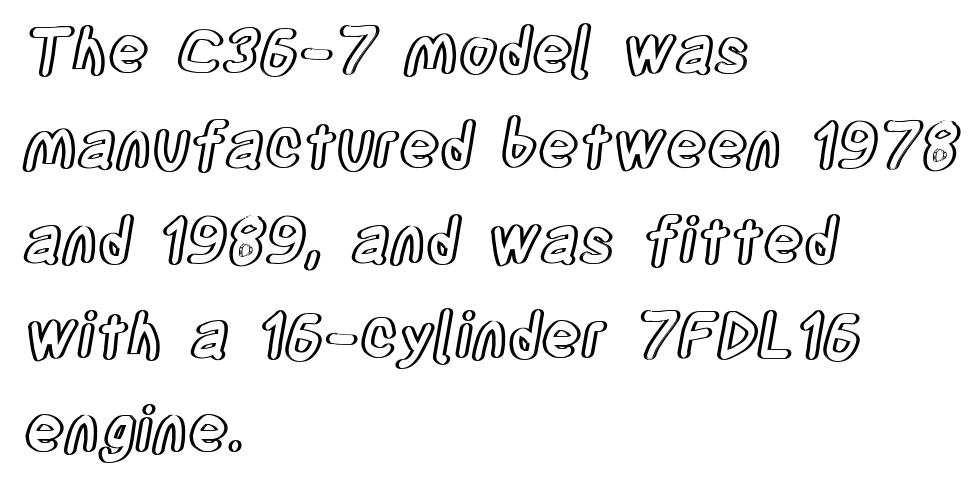
Glance below the letters and you will spot only blank space. The face used here is proportionally spaced, like ordinary book or web type. Compared with typical body copy, the letter spacing here is the same. Leading matches the norm, producing a regular column.
